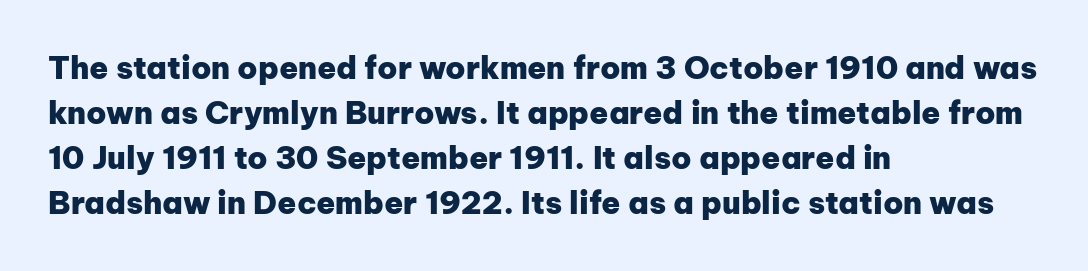
{"serif": "no", "italic": "no", "bold": "yes", "weight": "heavy", "width": "normal", "stroke_contrast": "low", "x_height": "medium", "monospaced": "no", "underline": "no", "align": "left", "line_spacing": "normal", "line_spacing_ratio": 1.45, "letter_spacing": "normal", "letter_spacing_em": 0.0, "glyph_px": 31}
